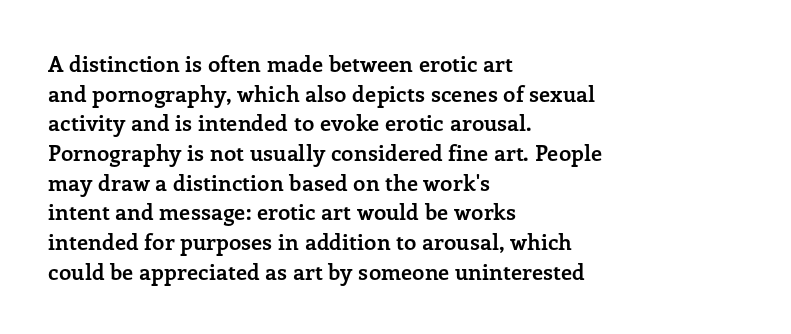
Caption: standard tracking, unaltered. Bold? Absolutely — the strokes are thick and heavy. Where is the straight margin? On the left. The line-height multiplier appears to be the usual default. Underlining? Definitely not there. Upright lettering throughout.
